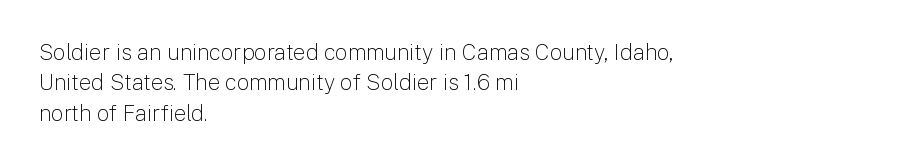
A quiet, ordinary-to-light weight characterises the typeface. The text block is weighted toward the left margin, trailing off unevenly rightward. This rendering leaves character spacing at its baseline value. Characters remain perfectly vertical along every line. The strip under each line holds only bare page.
